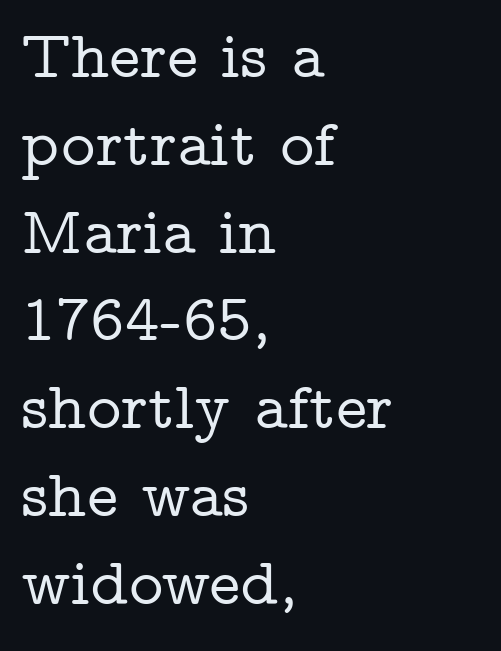
{"serif": "yes", "italic": "no", "width": "wide", "stroke_contrast": "low", "x_height": "medium", "monospaced": "no", "underline": "no", "align": "left", "line_spacing": "normal", "line_spacing_ratio": 1.33, "letter_spacing": "normal", "letter_spacing_em": 0.0, "glyph_px": 66}
